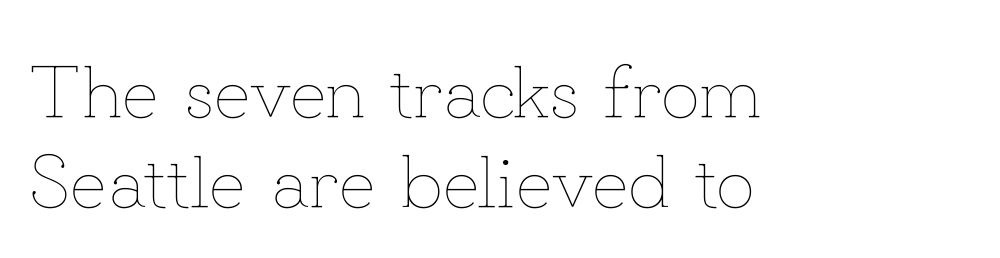
{"italic": "no", "bold": "no", "weight": "thin", "width": "normal", "stroke_contrast": "low", "x_height": "small", "monospaced": "no", "underline": "no", "align": "left", "line_spacing_ratio": 1.19, "letter_spacing": "normal", "letter_spacing_em": 0.0, "glyph_px": 76}
